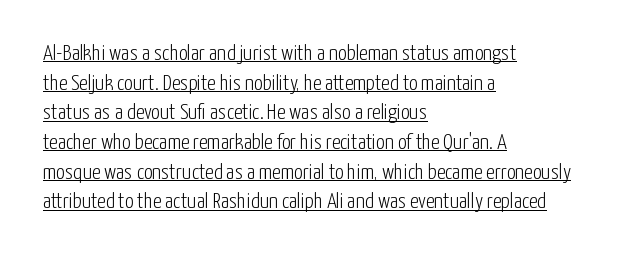
The cut favours lightness, reaching ordinary text weight at its darkest. This sample uses plain, unmodified letter spacing. This rendering uses left alignment, leaving the right contour irregular. The passage shown stacks its lines at a standard gap. Nope, not italic — everything's standing straight. A rule runs beneath these lines of type.
